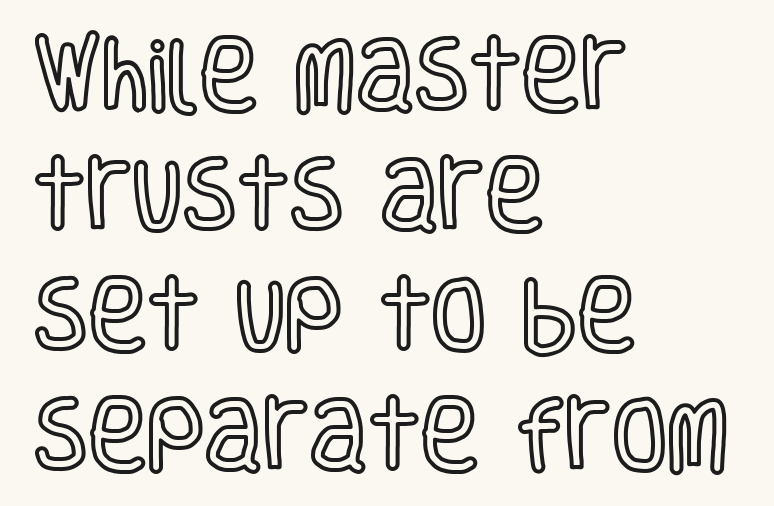
{"italic": "no", "width": "condensed", "x_height": "large", "monospaced": "no", "underline": "no", "align": "left", "line_spacing": "normal", "line_spacing_ratio": 1.5, "letter_spacing": "normal", "letter_spacing_em": 0.0, "glyph_px": 80}
